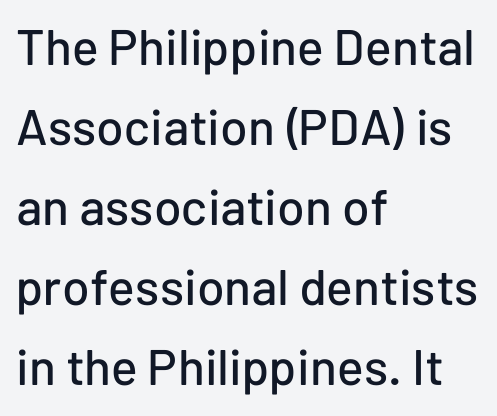
Note the varied advance widths — an 'i' is clearly narrower than an 'm'. Regular leading. The font's upright variant was chosen for this text. The glyphs in this specimen are sans serif.
